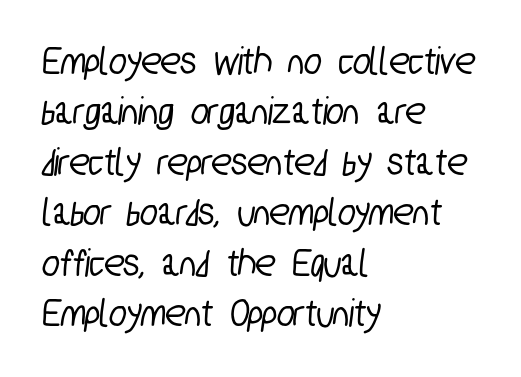
{"serif": "no", "width": "condensed", "stroke_contrast": "low", "x_height": "medium", "monospaced": "no", "underline": "no", "align": "left", "line_spacing_ratio": 1.23, "letter_spacing": "normal", "letter_spacing_em": 0.0, "glyph_px": 41}
